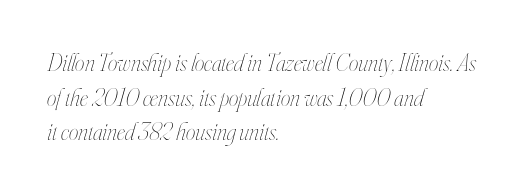
Q: Is the text bold? A: No.
Q: Is the text italic (slanted)? A: Yes, it leans right by about 16 degrees.
Q: Is the text underlined? A: No.
Q: How is the paragraph aligned? A: Left-aligned.
Q: Is the spacing between letters normal or unusually wide? A: Normal.
Q: Is the spacing between lines tight, normal or loose? A: Normal.
